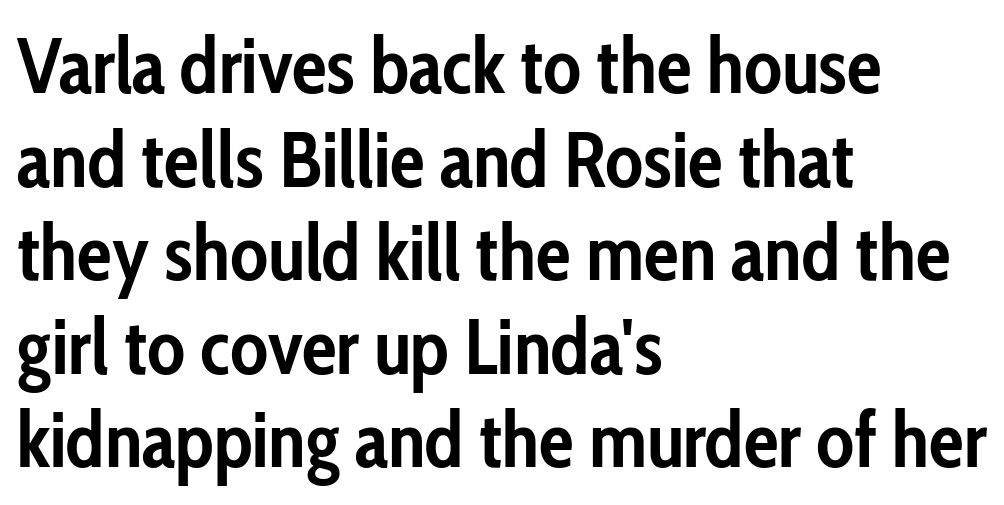
The image shows 78 px semibold, condensed sans-serif type, upright; set left-aligned, line spacing 1.2x, normal letter spacing, not underlined; low stroke contrast and a medium x-height.
